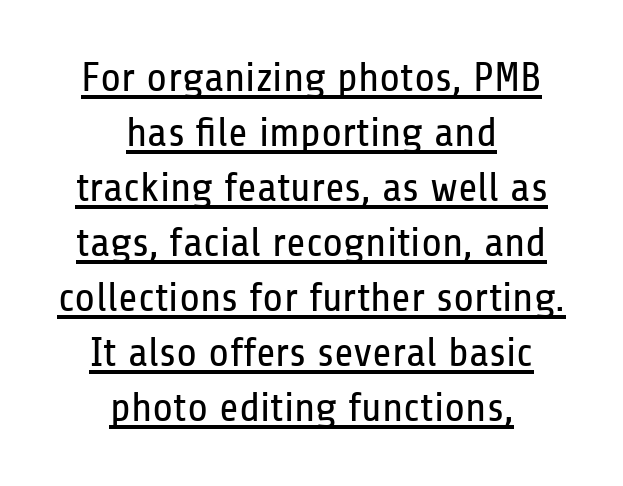
The glyphs in this specimen are sans serif. A typesetter would mark this as roman, not italic. The strokes carry an ordinary text weight at most. Nobody touched the tracking dial on this one. Looks like someone drew a line under every word here.
